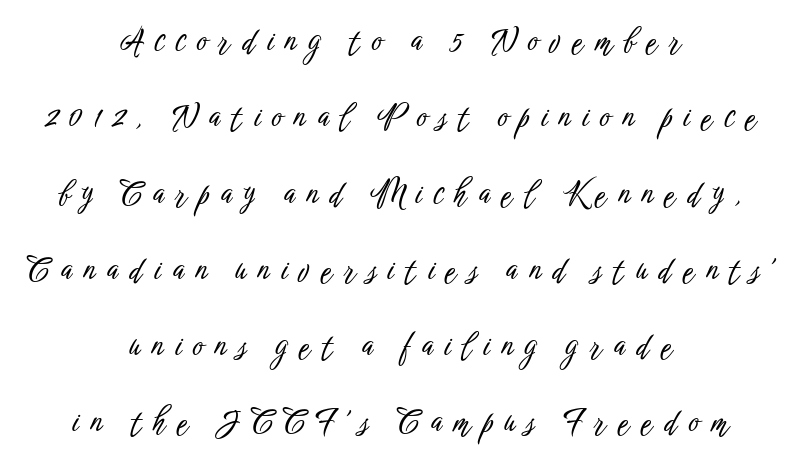
{"serif": "no", "width": "condensed", "stroke_contrast": "low", "x_height": "medium", "monospaced": "no", "underline": "no", "align": "center", "line_spacing": "loose", "line_spacing_ratio": 2.46, "letter_spacing": "wide", "letter_spacing_em": 0.38, "glyph_px": 31}
